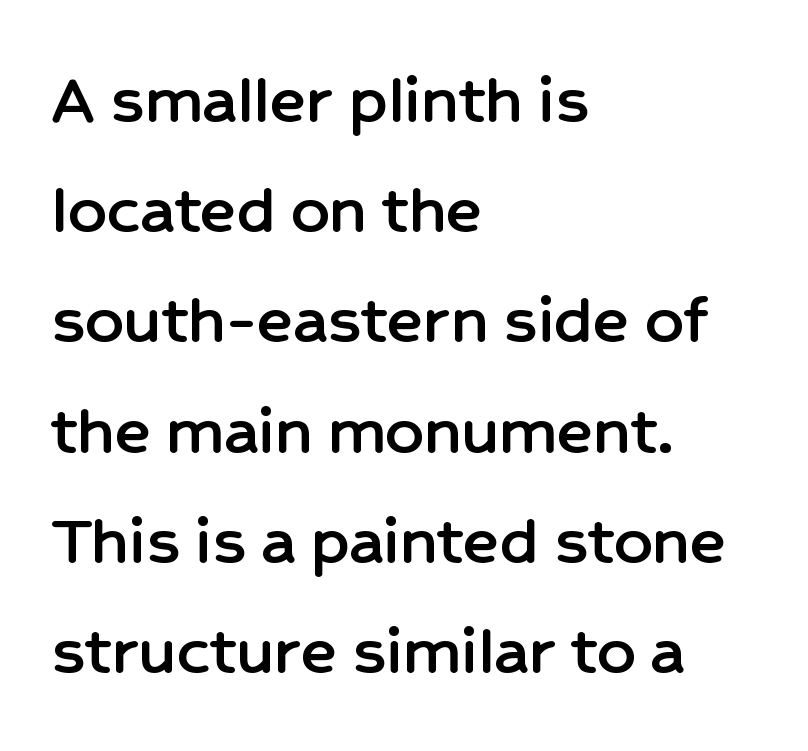
{"serif": "no", "italic": "no", "width": "normal", "stroke_contrast": "low", "x_height": "medium", "monospaced": "no", "underline": "no", "align": "left", "line_spacing": "normal", "line_spacing_ratio": 1.47, "letter_spacing": "normal", "letter_spacing_em": 0.0, "glyph_px": 75}
